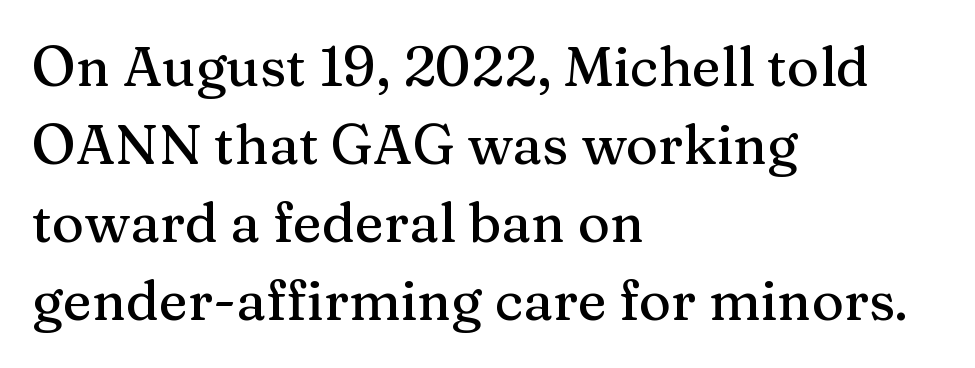
All the whitespace from short lines collects on the right. Proportional: the letters do not fall into vertical columns. This rendering leaves character spacing at its baseline value. Characters remain perfectly vertical along every line. Old-style or modern, the face here clearly has serifs.
